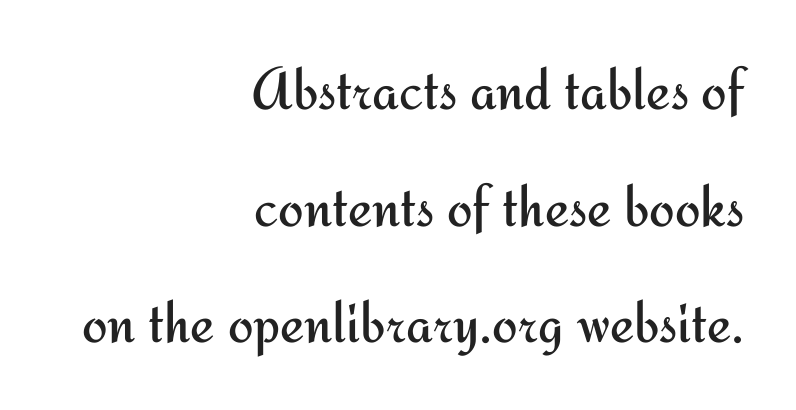
Inter-character spacing is left at the font's built-in metrics. Each new line begins a long way beneath the previous one. The rendering uses natural spacing where letterforms have individual widths. Nothing heavy about these letters — not bold at all.
